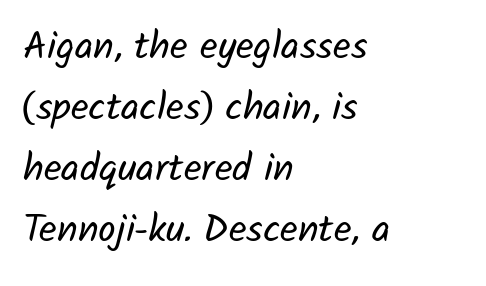
The image shows 39 px regular-weight sans-serif type; set left-aligned, normal line spacing (1.56x), normal letter spacing, not underlined; low stroke contrast and a medium x-height.
